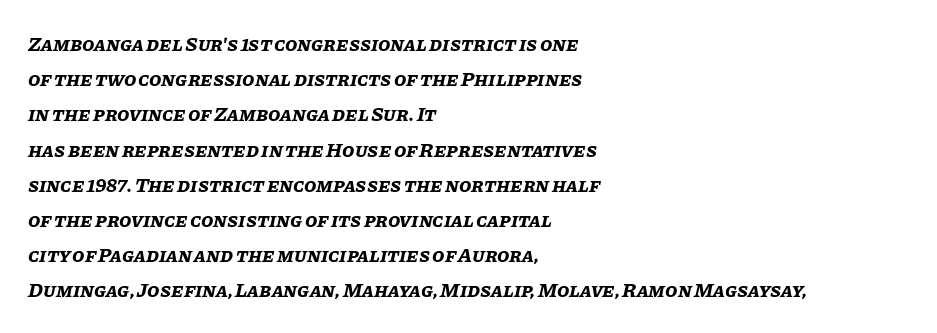
The image shows 20 px bold type, italic (leaning right); set left-aligned, line spacing 1.76x, normal letter spacing, not underlined.
